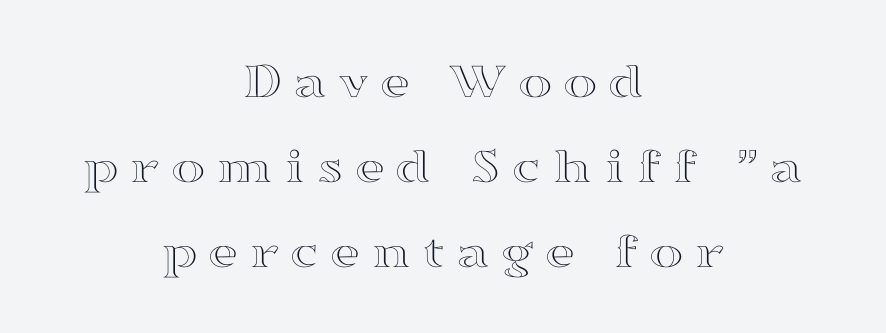
Q: Is the text italic (slanted)? A: No, it is upright.
Q: Is the text underlined? A: No.
Q: How is the paragraph aligned? A: Centered.
Q: Is the spacing between letters normal or unusually wide? A: Unusually wide.
Q: Is the spacing between lines tight, normal or loose? A: Normal.
Q: Width (condensed, normal, or wide)? A: Wide.
Q: x-height? A: Medium.
Q: Monospaced? A: No.
